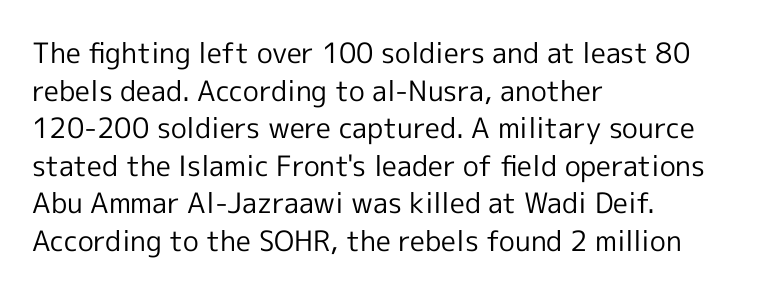
{"serif": "no", "italic": "no", "bold": "no", "weight": "regular", "width": "normal", "x_height": "medium", "monospaced": "no", "underline": "no", "align": "left", "line_spacing": "normal", "line_spacing_ratio": 1.34, "letter_spacing": "normal", "letter_spacing_em": 0.0, "glyph_px": 28}
